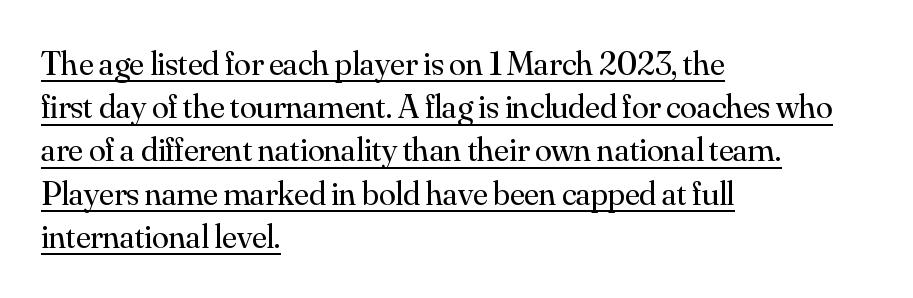
It's the straight-up-and-down kind of type. Each line of the rendering has a horizontal stroke beneath the glyphs. Vertically, the passage feels balanced, rows spaced as you'd expect. To sum up the face: it has serifs. Teacher's note: observe the even left margin — that is flush-left alignment.
